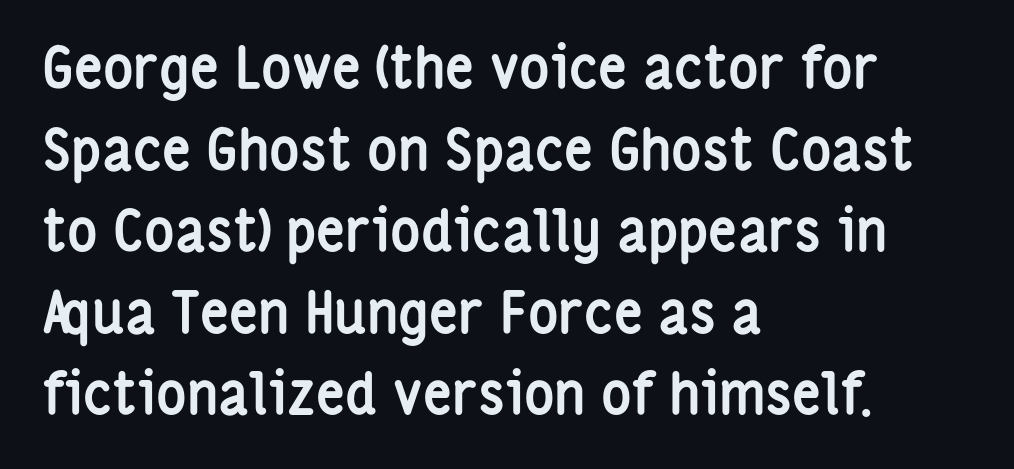
{"serif": "no", "italic": "no", "bold": "yes", "weight": "semibold", "width": "condensed", "stroke_contrast": "low", "x_height": "medium", "monospaced": "no", "underline": "no", "align": "left", "line_spacing": "normal", "line_spacing_ratio": 1.43, "letter_spacing": "normal", "letter_spacing_em": 0.0, "glyph_px": 57}
